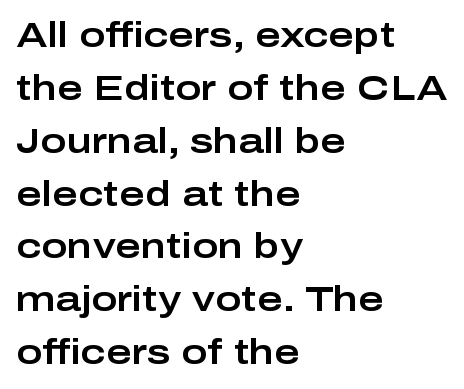
Layout note: lines flush left. The face used here is a sans, in the tradition of grotesques and geometrics. The type sits square on the baseline with zero lean. Tracking value appears to be zero — textbook default spacing. Proportional: the letters do not fall into vertical columns.
